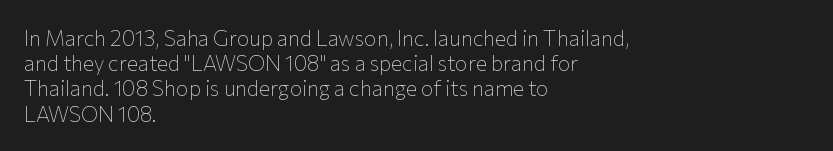
Q: Is the text bold? A: No.
Q: Is the text italic (slanted)? A: No, it is upright.
Q: Is the text underlined? A: No.
Q: How is the paragraph aligned? A: Left-aligned.
Q: Is the spacing between letters normal or unusually wide? A: Normal.
